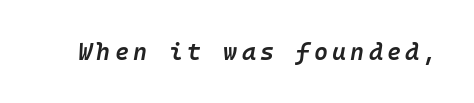
{"italic": "yes", "lean": "right", "slant_degrees": 10, "bold": "semi", "underline": "no", "glyph_px": 24}
